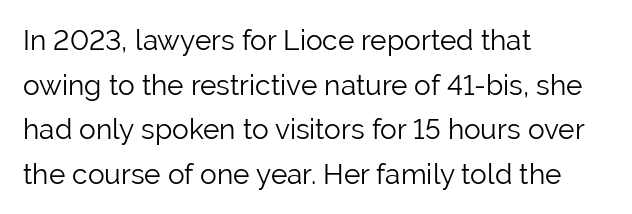
{"serif": "no", "italic": "no", "bold": "no", "weight": "light", "width": "normal", "stroke_contrast": "low", "x_height": "medium", "monospaced": "no", "underline": "no", "align": "left", "line_spacing": "normal", "line_spacing_ratio": 1.59, "letter_spacing": "normal", "letter_spacing_em": 0.0, "glyph_px": 28}
